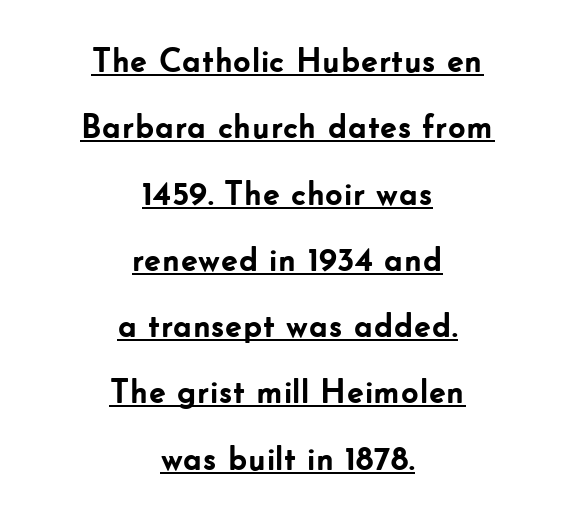
Note the varied advance widths — an 'i' is clearly narrower than an 'm'. These lines keep a tight, regular rhythm from letter to letter. Short and long lines alike share a common midpoint. Horizontal bands of white between lines are thick stripes. Nothing sits at the stroke ends, so this counts as sans-serif. Every word sits above its own underline.
